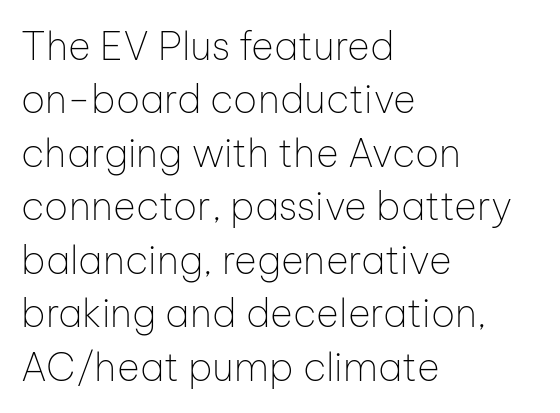
Q: Is the text bold? A: No.
Q: Is the text italic (slanted)? A: No, it is upright.
Q: Is the typeface a serif or a sans-serif typeface? A: Sans-serif.
Q: Is the text underlined? A: No.
Q: How is the paragraph aligned? A: Left-aligned.
Q: Is the spacing between letters normal or unusually wide? A: Normal.
Q: Is the spacing between lines tight, normal or loose? A: Normal.
Q: Width (condensed, normal, or wide)? A: Normal.
Q: Stroke contrast? A: Low.
Q: x-height? A: Medium.
Q: Monospaced? A: No.
